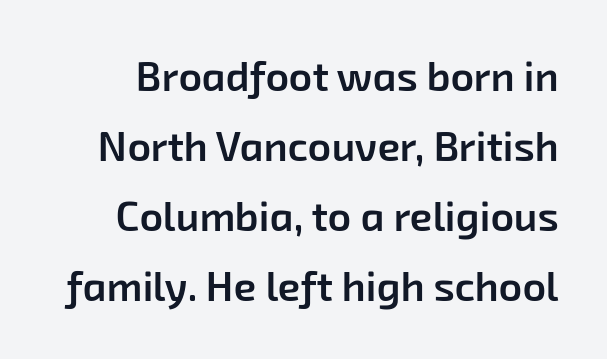
Do the characters align in a grid? No, the font is proportional. Decoration check: the copy has no underline. The gaps between neighbouring characters are ordinary and unremarkable. Semibold letterforms, between regular and bold.
